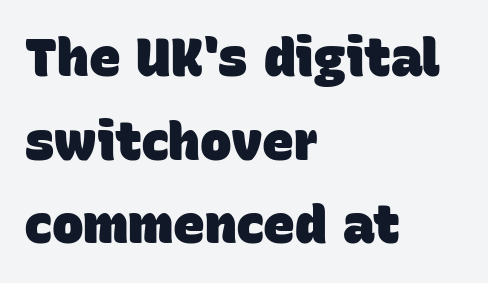
Leftover space on each line is placed entirely after the last word. The passage shown is typed in a proportional face where columns would drift. Heft: maximum for text — a bold. The line-height multiplier appears to be the usual default. Each letter's strokes conclude bluntly, with no projecting serifs. The space directly below the letters is spotless.
